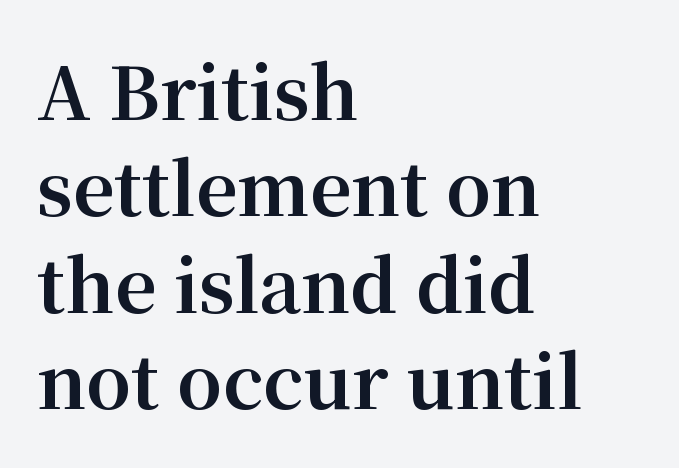
The image shows 72 px bold serif type, upright; set left-aligned, normal line spacing (1.34x), normal letter spacing, not underlined; medium stroke contrast and a medium x-height.
